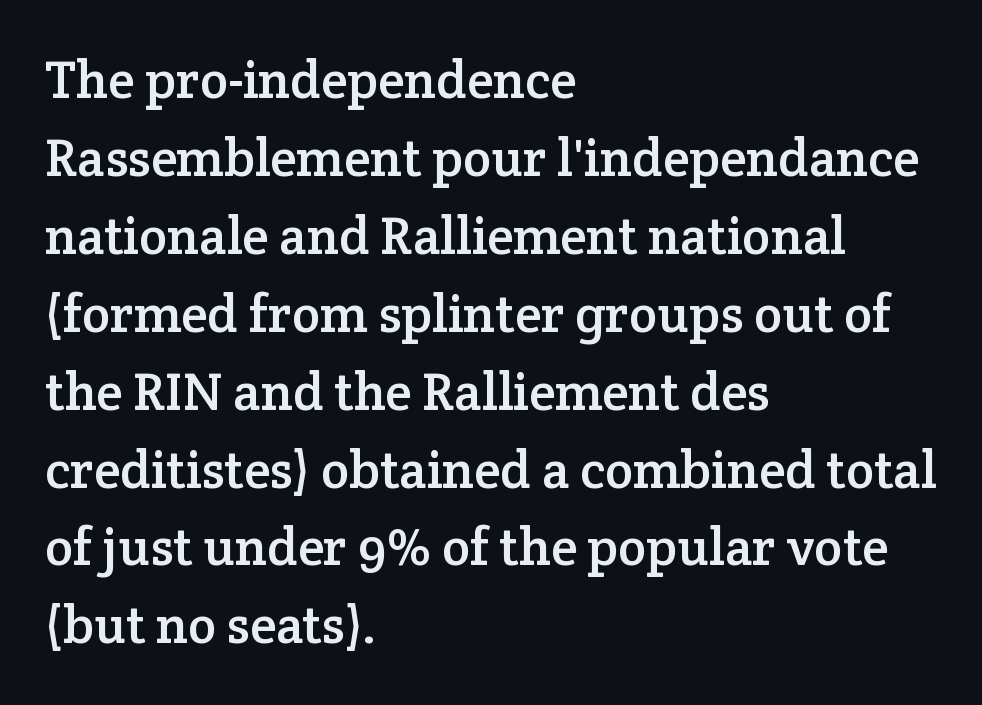
One-word summary of the alignment: left. Descenders are the only things crossing below the line. This rendering leaves character spacing at its baseline value. Posture: upright roman. Yep, those are serifs on the letters.
